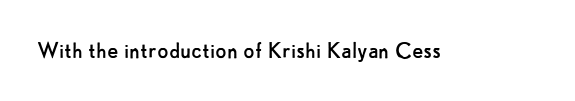
The image shows 26 px text type, upright; set normal letter spacing, not underlined.
